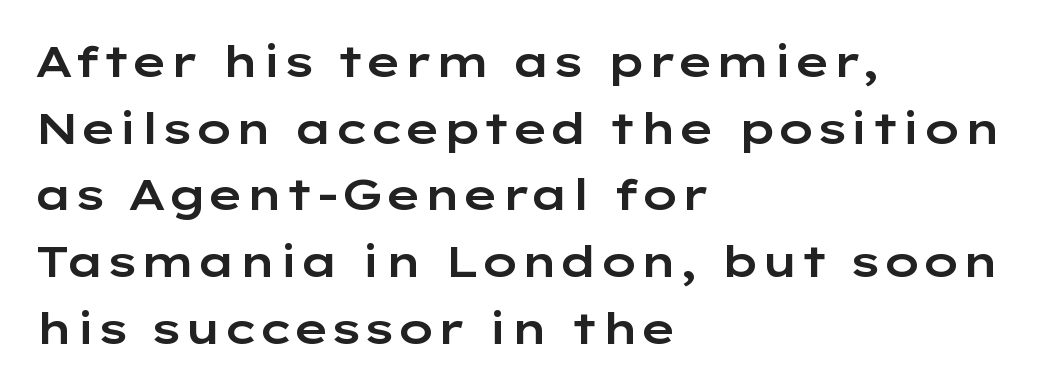
Q: Is the text italic (slanted)? A: No, it is upright.
Q: Is the typeface a serif or a sans-serif typeface? A: Sans-serif.
Q: Is the text underlined? A: No.
Q: How is the paragraph aligned? A: Left-aligned.
Q: Is the spacing between letters normal or unusually wide? A: Normal.
Q: Is the spacing between lines tight, normal or loose? A: Normal.
Q: Width (condensed, normal, or wide)? A: Wide.
Q: Stroke contrast? A: Low.
Q: x-height? A: Medium.
Q: Monospaced? A: No.
